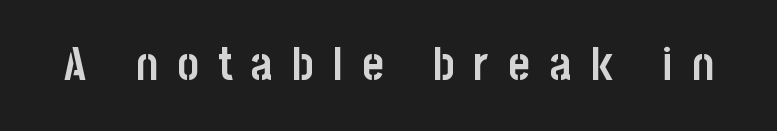
The area under the type is left untouched. The typography opts for an upright posture over an oblique one. Serif or sans? Sans — the stroke terminals are bare. Note the varied advance widths — an 'i' is clearly narrower than an 'm'. Is the type bold? Yes — the strokes are clearly thick and heavy. Does extra space separate the letters? Yes, quite a lot of it.
